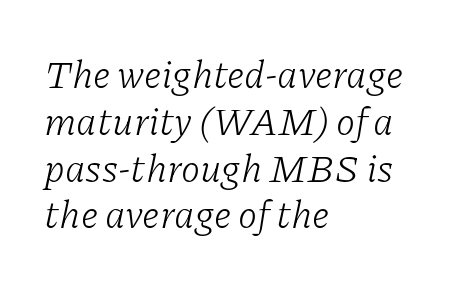
Q: Is the text bold? A: No.
Q: Is the text italic (slanted)? A: Yes, it leans right by about 11 degrees.
Q: Is the typeface a serif or a sans-serif typeface? A: Serif.
Q: Is the text underlined? A: No.
Q: How is the paragraph aligned? A: Left-aligned.
Q: Is the spacing between letters normal or unusually wide? A: Normal.
Q: Width (condensed, normal, or wide)? A: Normal.
Q: Stroke contrast? A: Low.
Q: x-height? A: Medium.
Q: Monospaced? A: No.
